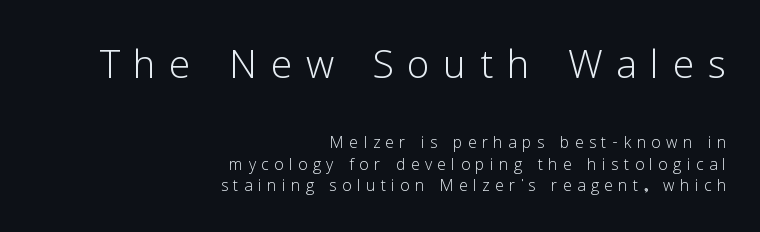
{"serif": "no", "italic": "no", "bold": "no", "weight": "light", "width": "normal", "stroke_contrast": "low", "x_height": "medium", "monospaced": "no", "underline": "no", "align": "right", "line_spacing": "tight", "line_spacing_ratio": 1.04, "letter_spacing": "wide", "letter_spacing_em": 0.26, "larger_block": "first", "size_ratio": 2.48, "glyph_px": 52}
